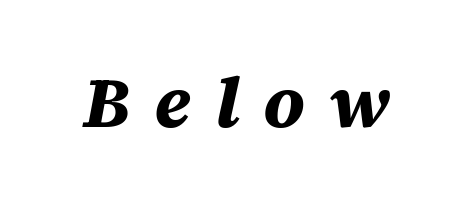
This rendering features lettering with no underline. Style check: oblique. Is this a fixed-width face? No — the glyphs have proportional, varying widths. Bold? Absolutely — the strokes are thick and heavy. The line texture is sparse and dotted thanks to wide tracking.
